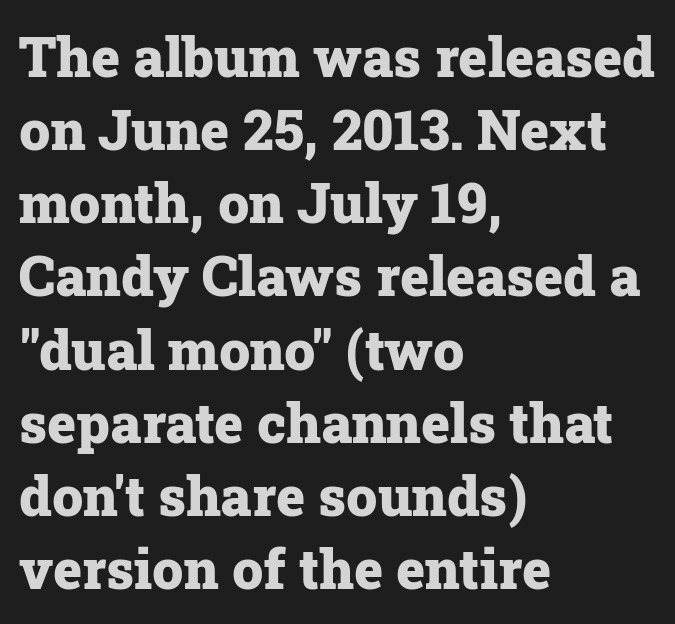
Q: Is the text bold? A: Yes.
Q: Is the text italic (slanted)? A: No, it is upright.
Q: Is the typeface a serif or a sans-serif typeface? A: Serif.
Q: Is the text underlined? A: No.
Q: How is the paragraph aligned? A: Left-aligned.
Q: Is the spacing between letters normal or unusually wide? A: Normal.
Q: Is the spacing between lines tight, normal or loose? A: Normal.
Q: Width (condensed, normal, or wide)? A: Normal.
Q: Stroke contrast? A: Low.
Q: x-height? A: Medium.
Q: Monospaced? A: No.
